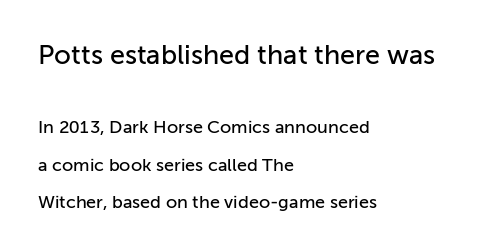
Q: Is the text italic (slanted)? A: No, it is upright.
Q: Is the text underlined? A: No.
Q: How is the paragraph aligned? A: Left-aligned.
Q: Is the spacing between letters normal or unusually wide? A: Normal.
Q: Is the spacing between lines tight, normal or loose? A: Loose.
Q: Which block of text is set in a larger size, the first (top) or the second (bottom)? A: The first (top) one.
